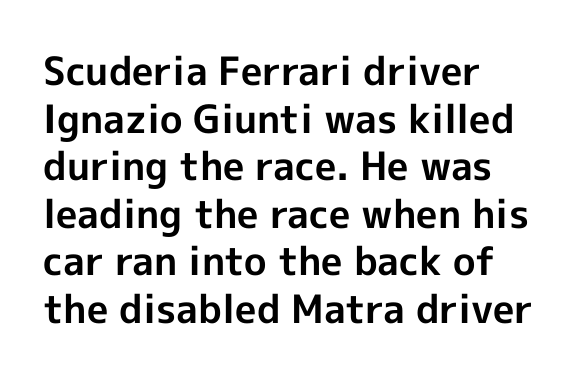
The image shows 39 px bold sans-serif type, upright; set left-aligned, line spacing 1.22x, normal letter spacing, not underlined; a medium x-height.
